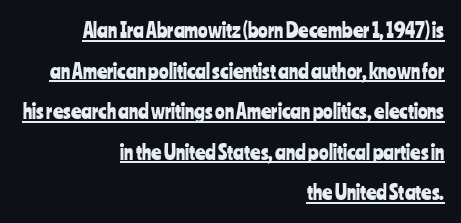
The image shows 20 px text type, upright; set right-aligned, loose line spacing (2.03x), normal letter spacing, underlined.
